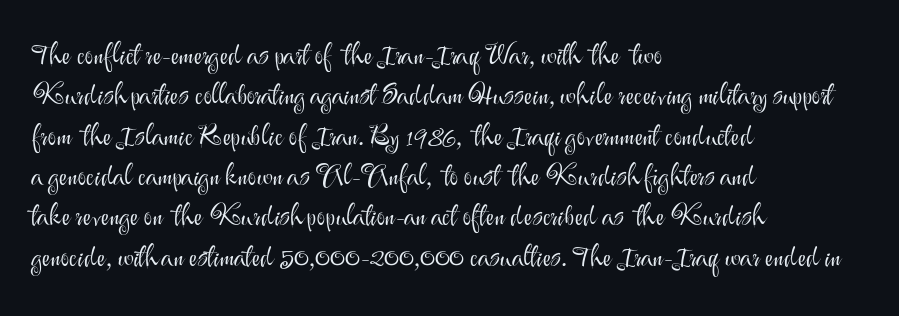
The image shows 29 px light sans-serif type; set left-aligned, normal line spacing (1.39x), normal letter spacing, not underlined; medium stroke contrast and a small x-height.
